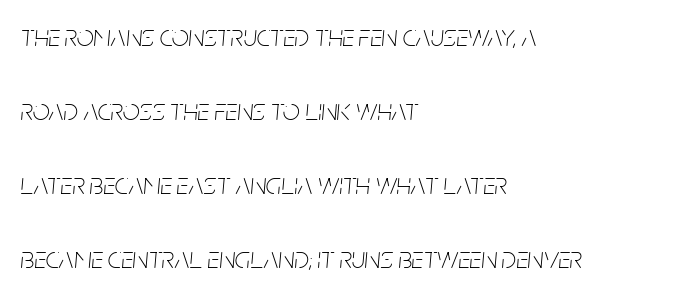
{"italic": "yes", "lean": "right", "slant_degrees": 5, "bold": "no", "weight": "thin", "width": "condensed", "stroke_contrast": "low", "x_height": "large", "monospaced": "no", "underline": "no", "align": "left", "line_spacing": "loose", "line_spacing_ratio": 2.47, "letter_spacing": "normal", "letter_spacing_em": 0.0, "glyph_px": 30}
